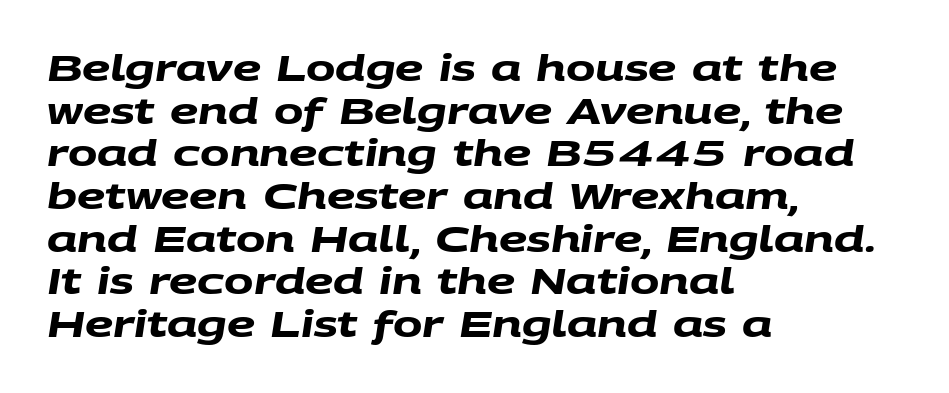
The space directly below the letters is spotless. The face used here is proportionally spaced, like ordinary book or web type. Students, note that the glyphs here touch the page at normal intervals. Alignment: flush left.
